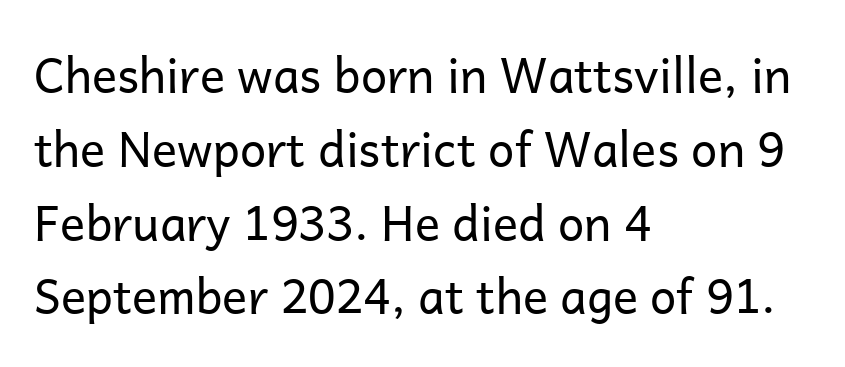
{"serif": "no", "italic": "no", "bold": "no", "weight": "regular", "width": "normal", "stroke_contrast": "low", "x_height": "medium", "monospaced": "no", "underline": "no", "align": "left", "line_spacing": "normal", "line_spacing_ratio": 1.57, "letter_spacing": "normal", "letter_spacing_em": 0.0, "glyph_px": 47}
